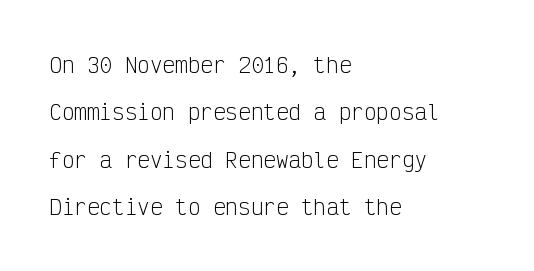
Q: Is the text bold? A: No.
Q: Is the text italic (slanted)? A: No, it is upright.
Q: Is the text underlined? A: No.
Q: How is the paragraph aligned? A: Left-aligned.
Q: Is the spacing between letters normal or unusually wide? A: Normal.
Q: Is the spacing between lines tight, normal or loose? A: Loose.
